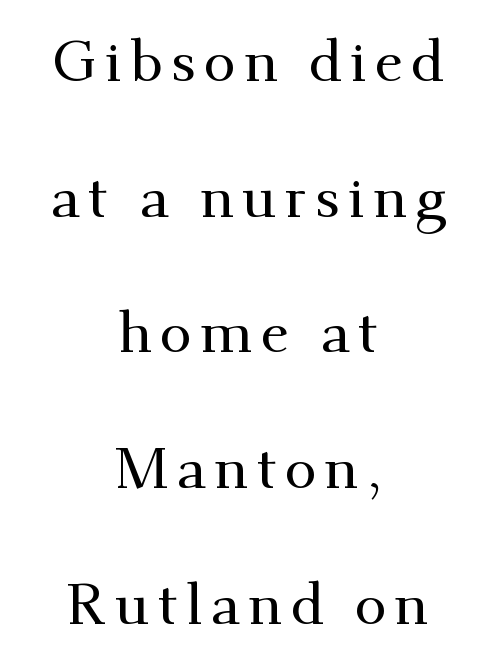
{"serif": "yes", "italic": "no", "width": "normal", "stroke_contrast": "medium", "x_height": "small", "monospaced": "no", "underline": "no", "align": "center", "line_spacing": "loose", "line_spacing_ratio": 2.34, "glyph_px": 58}
